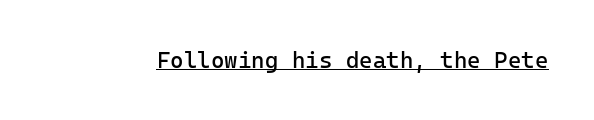
Students, observe the line beneath the letters — that is underlining. You can tell it's not italic because the verticals are truly vertical. Stems here are at most as thick as an everyday book face. Between one letter and the next there's only the usual sliver of space.
